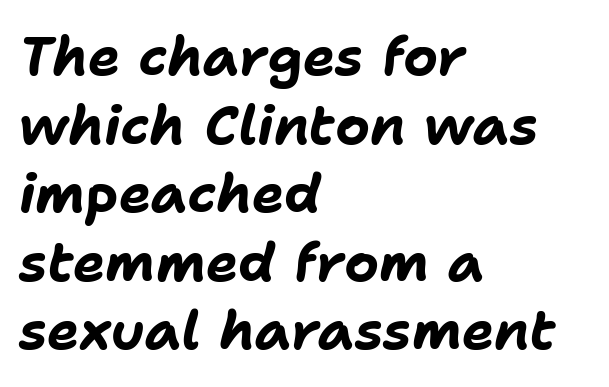
Chunky letters — that's bold for sure. Do the characters align in a grid? No, the font is proportional. These lines sit exactly where default settings would place them. Rendered with sloped, italic letterforms. What stands out about the letter spacing? Nothing — it is the standard amount. The text block is weighted toward the left margin, trailing off unevenly rightward.
